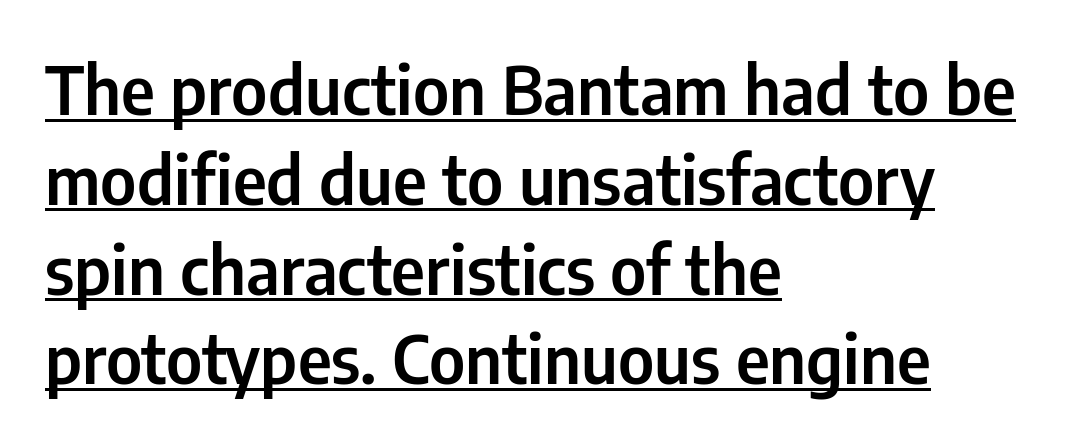
The image shows 67 px condensed sans-serif type, upright; set left-aligned, normal line spacing (1.34x), normal letter spacing, underlined; low stroke contrast and a medium x-height.
